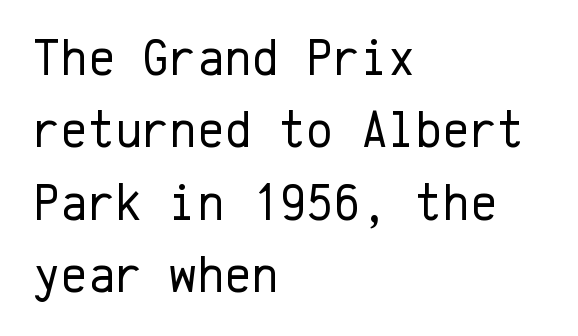
{"serif": "no", "italic": "no", "bold": "no", "weight": "regular", "width": "normal", "stroke_contrast": "low", "x_height": "medium", "monospaced": "yes", "underline": "no", "align": "left", "line_spacing": "normal", "line_spacing_ratio": 1.39, "letter_spacing": "normal", "letter_spacing_em": 0.0, "glyph_px": 52}
